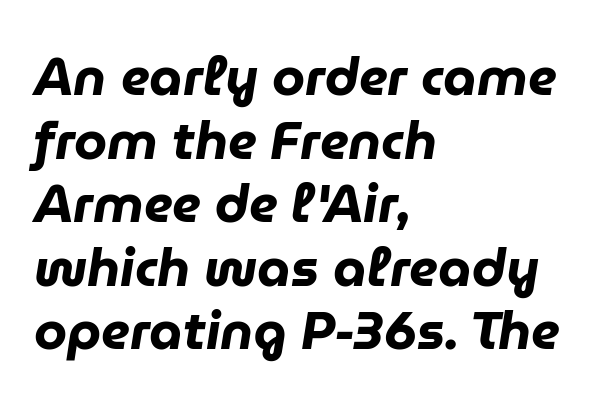
The image shows 53 px heavy type, italic (leaning right); set left-aligned, line spacing 1.2x, normal letter spacing, not underlined; low stroke contrast and a medium x-height.
